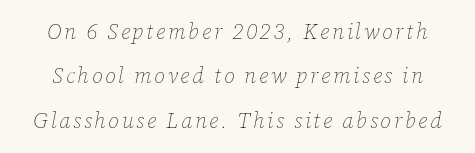
The image shows 21 px text type, italic (leaning right); set loose line spacing (2.11x), not underlined.
